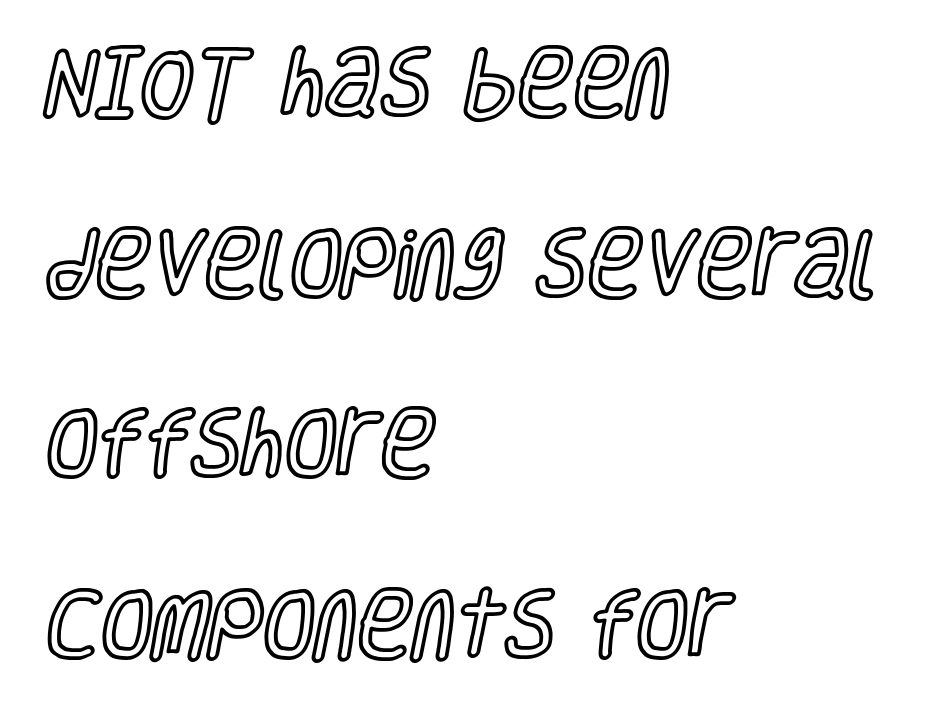
Q: Is the text italic (slanted)? A: Yes.
Q: Is the text underlined? A: No.
Q: How is the paragraph aligned? A: Left-aligned.
Q: Is the spacing between letters normal or unusually wide? A: Normal.
Q: Is the spacing between lines tight, normal or loose? A: Loose.
Q: Width (condensed, normal, or wide)? A: Condensed.
Q: x-height? A: Large.
Q: Monospaced? A: No.
